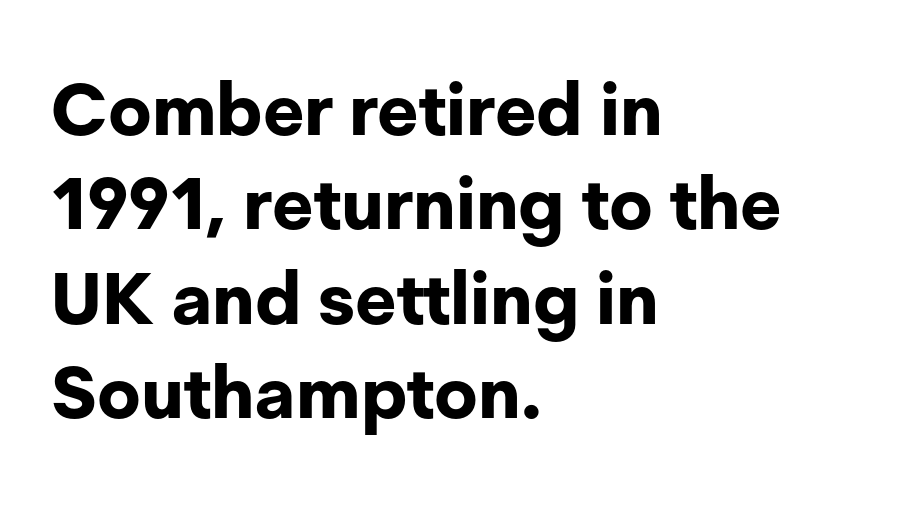
Successive baselines arrive at the customary interval. Each letter keeps its own natural width here, so spacing adapts to shape. The passage shown is emphatically bold. Ordinary non-slanted type is in use.
